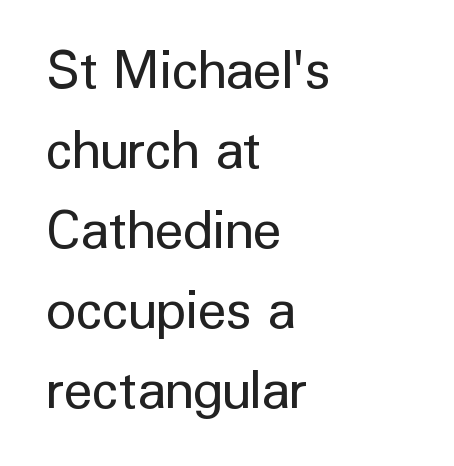
Tracking value appears to be zero — textbook default spacing. Rendered with straight, roman letterforms. Is the block centered? No — it sits flush against the left margin. Any mark beneath the type? The region is blank.
